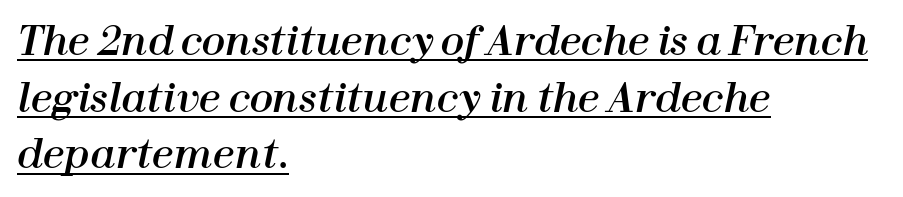
The image shows 39 px text type, italic (leaning right); set left-aligned, normal line spacing (1.45x), normal letter spacing, underlined; high stroke contrast and a medium x-height.
